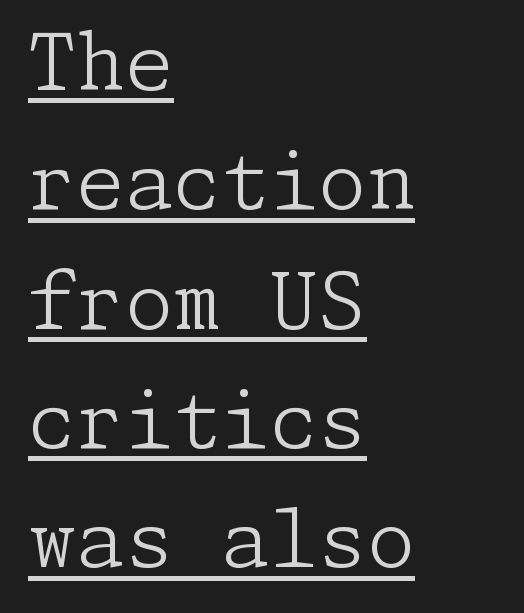
Q: Is the text bold? A: No.
Q: Is the text italic (slanted)? A: No, it is upright.
Q: Is the typeface a serif or a sans-serif typeface? A: Serif.
Q: Is the text underlined? A: Yes.
Q: How is the paragraph aligned? A: Left-aligned.
Q: Is the spacing between letters normal or unusually wide? A: Normal.
Q: Is the spacing between lines tight, normal or loose? A: Normal.
Q: Width (condensed, normal, or wide)? A: Normal.
Q: Stroke contrast? A: Low.
Q: x-height? A: Medium.
